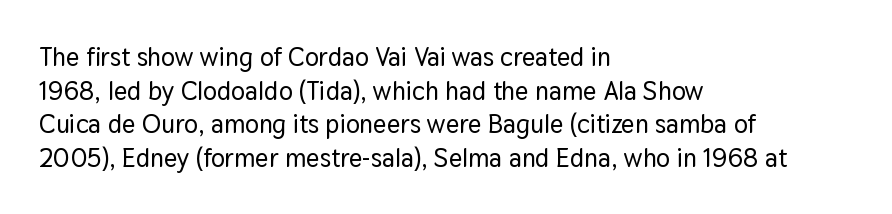
Q: Is the text italic (slanted)? A: No, it is upright.
Q: Is the text underlined? A: No.
Q: How is the paragraph aligned? A: Left-aligned.
Q: Is the spacing between letters normal or unusually wide? A: Normal.
Q: Is the spacing between lines tight, normal or loose? A: Normal.
